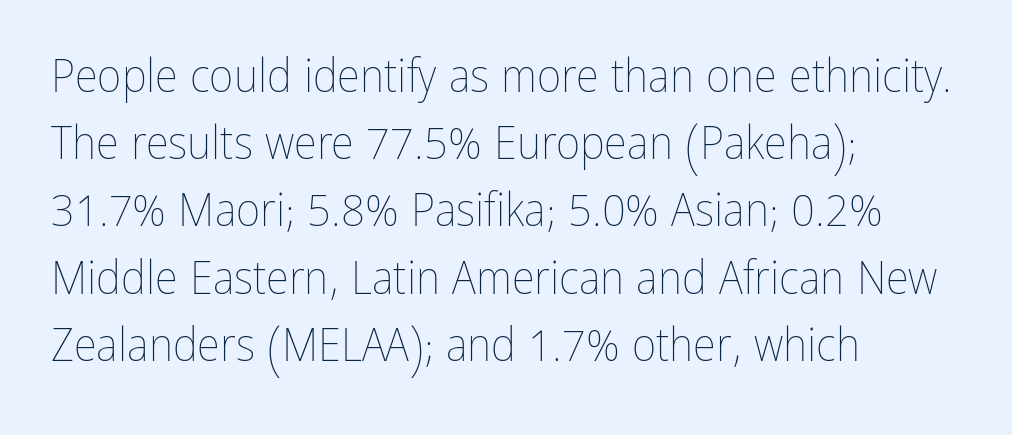
The typography opts for an upright posture over an oblique one. The designer left line spacing at the default. The horizontal fit of the characters is conventional and even. These lines are rendered in a variable-pitch font.
